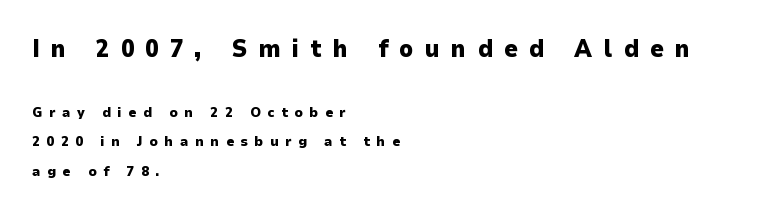
{"italic": "no", "bold": "yes", "underline": "no", "align": "left", "line_spacing": "loose", "line_spacing_ratio": 2.11, "letter_spacing": "wide", "letter_spacing_em": 0.47, "larger_block": "first", "size_ratio": 1.71, "glyph_px": 24}
